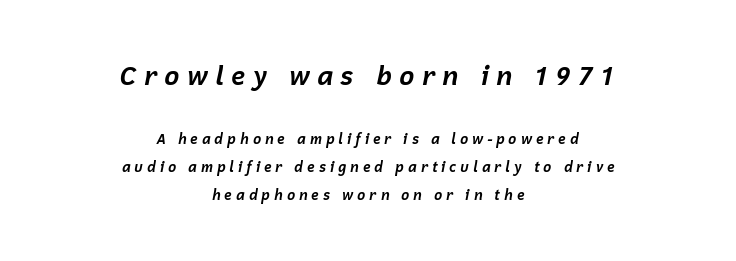
The image shows 26 px bold type, italic (leaning right); set centered, loose line spacing (2.01x), unusually wide letter spacing (+0.26 em), not underlined; the first (top) block is 1.86x larger.
